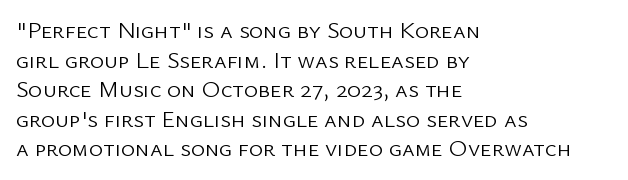
The image shows 24 px text type, upright; set left-aligned, line spacing 1.23x, normal letter spacing, not underlined.
